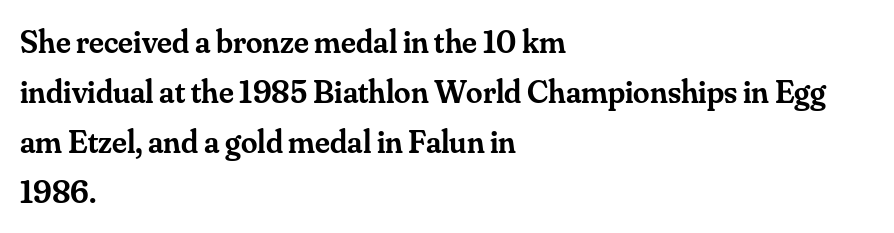
The image shows 33 px semibold serif type, upright; set left-aligned, normal line spacing (1.52x), normal letter spacing, not underlined; medium stroke contrast and a small x-height.
